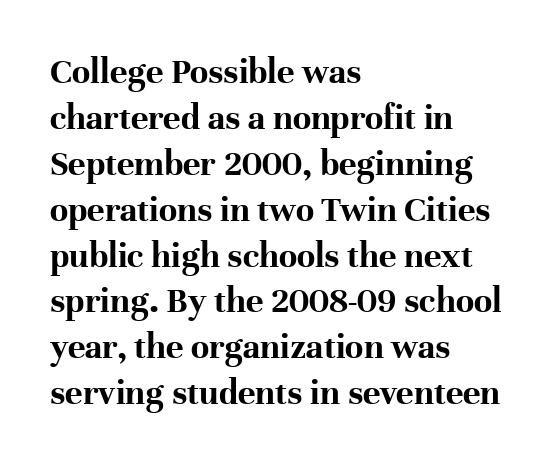
The image shows 37 px bold serif type, upright; set left-aligned, line spacing 1.24x, normal letter spacing, not underlined; high stroke contrast and a medium x-height.
